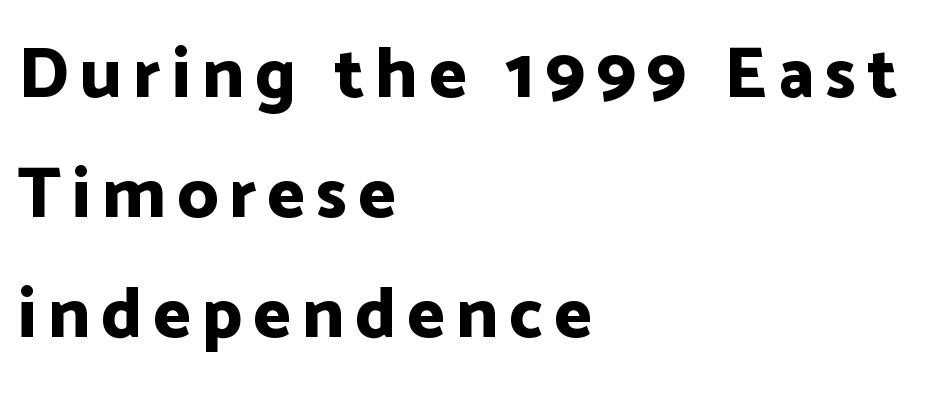
A full-strength bold gives these letters their thick strokes. The passage shown is typeset with a sans-serif family. Is there any slant? The stems are plumb. This block has exactly the height ordinary leading produces. This rendering uses left alignment, leaving the right contour irregular.
